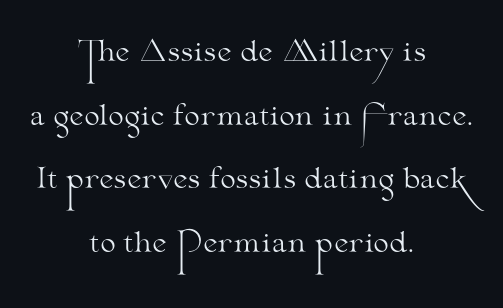
The image shows 28 px light, wide serif type, upright; set centered, loose line spacing (2.27x), normal letter spacing, not underlined; medium stroke contrast and a small x-height.
